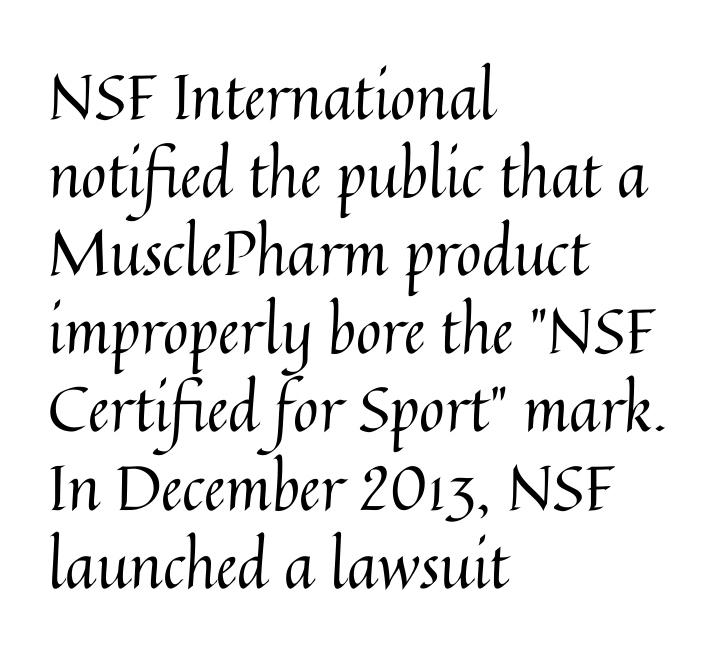
The tracking reads as untouched default to a designer's eye. Each new line begins a customary step beneath the previous one. Unmarked baselines from the first word to the last.
